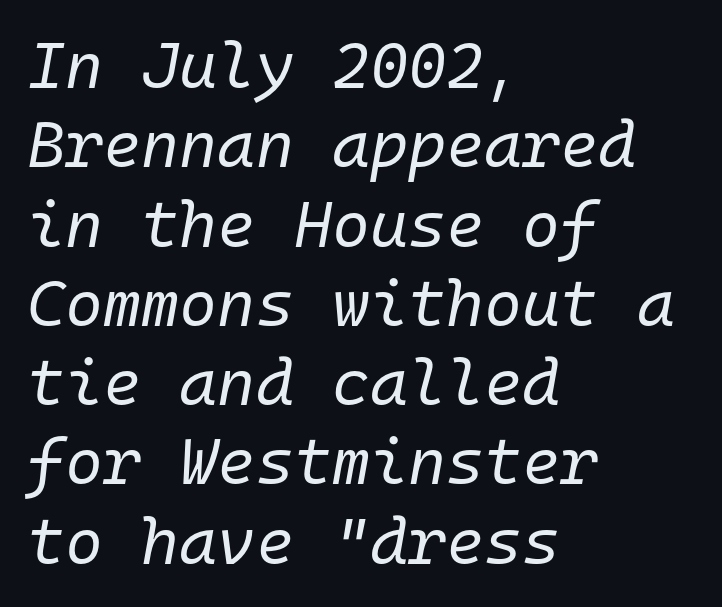
The image shows 65 px regular-weight type, italic (leaning right), monospaced; set left-aligned, line spacing 1.22x, normal letter spacing, not underlined; low stroke contrast and a medium x-height.
